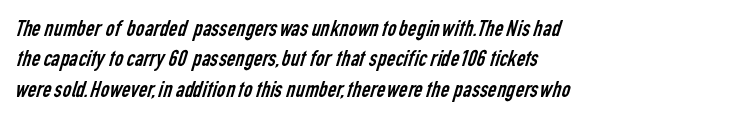
The image shows 24 px text type; set left-aligned, normal line spacing (1.27x), normal letter spacing, not underlined.
